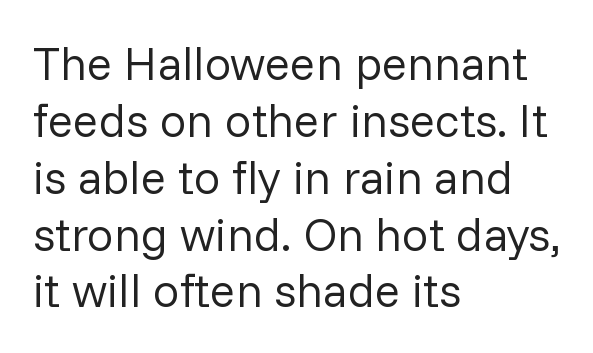
Q: Is the text bold? A: No.
Q: Is the text italic (slanted)? A: No, it is upright.
Q: Is the typeface a serif or a sans-serif typeface? A: Sans-serif.
Q: Is the text underlined? A: No.
Q: How is the paragraph aligned? A: Left-aligned.
Q: Is the spacing between letters normal or unusually wide? A: Normal.
Q: Width (condensed, normal, or wide)? A: Normal.
Q: Stroke contrast? A: Low.
Q: x-height? A: Medium.
Q: Monospaced? A: No.
